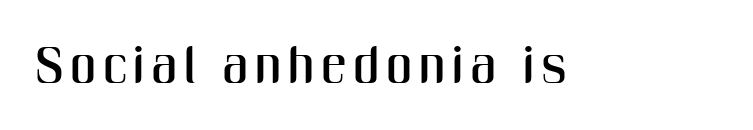
{"serif": "no", "italic": "no", "width": "condensed", "stroke_contrast": "medium", "x_height": "medium", "monospaced": "no", "underline": "no", "glyph_px": 52}
